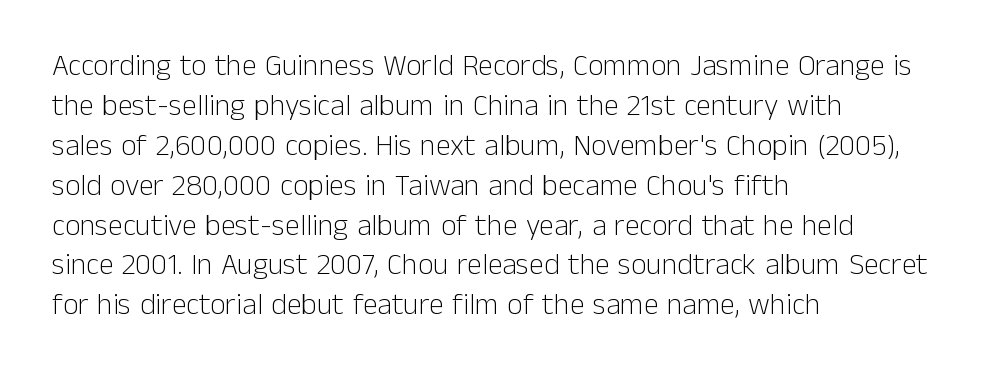
Q: Is the text bold? A: No.
Q: Is the text italic (slanted)? A: No, it is upright.
Q: Is the typeface a serif or a sans-serif typeface? A: Sans-serif.
Q: Is the text underlined? A: No.
Q: How is the paragraph aligned? A: Left-aligned.
Q: Is the spacing between letters normal or unusually wide? A: Normal.
Q: Is the spacing between lines tight, normal or loose? A: Normal.
Q: Width (condensed, normal, or wide)? A: Normal.
Q: Stroke contrast? A: Low.
Q: x-height? A: Medium.
Q: Monospaced? A: No.
